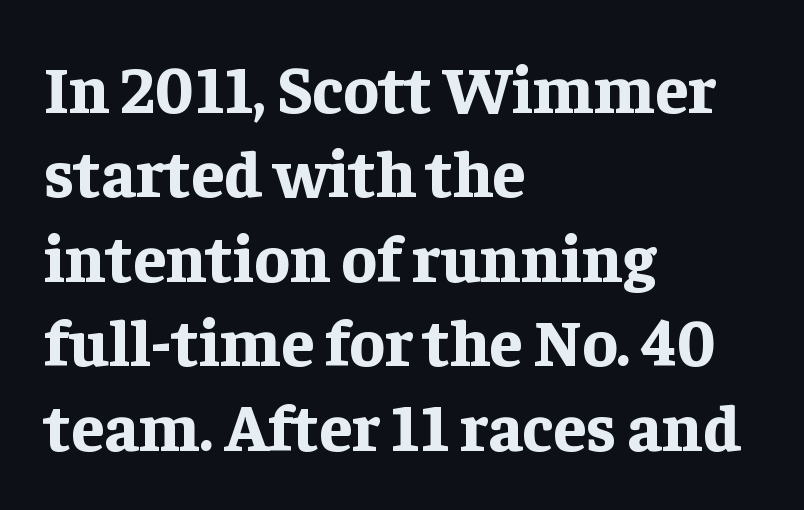
Q: Is the text bold? A: Yes.
Q: Is the text italic (slanted)? A: No, it is upright.
Q: Is the typeface a serif or a sans-serif typeface? A: Serif.
Q: Is the text underlined? A: No.
Q: How is the paragraph aligned? A: Left-aligned.
Q: Is the spacing between letters normal or unusually wide? A: Normal.
Q: Is the spacing between lines tight, normal or loose? A: Normal.
Q: Width (condensed, normal, or wide)? A: Normal.
Q: Stroke contrast? A: Low.
Q: x-height? A: Medium.
Q: Monospaced? A: No.
